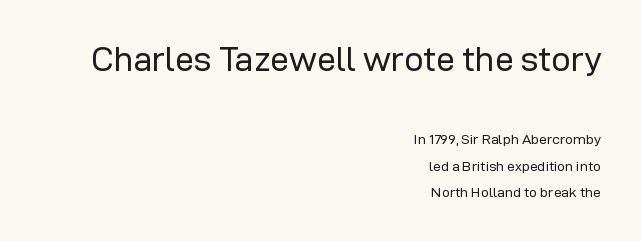
Examine the stroke ends and you'll find no serifs. Ordinary non-slanted type is in use. The weight would be labelled regular, book, light, or lighter still. Looks like regular typesetting: each glyph gets only the width it needs.
